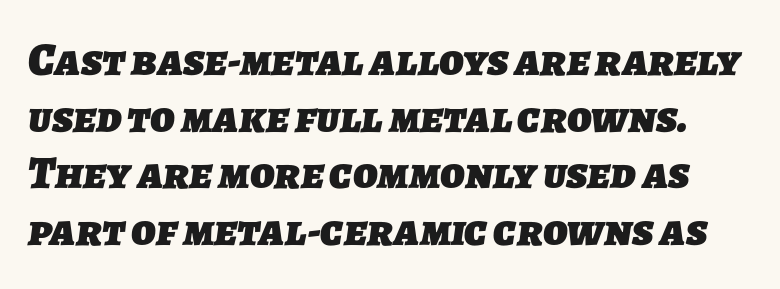
{"serif": "no", "bold": "yes", "weight": "heavy", "width": "normal", "stroke_contrast": "low", "x_height": "medium", "monospaced": "no", "underline": "no", "line_spacing_ratio": 1.23, "letter_spacing": "normal", "letter_spacing_em": 0.0, "glyph_px": 46}
